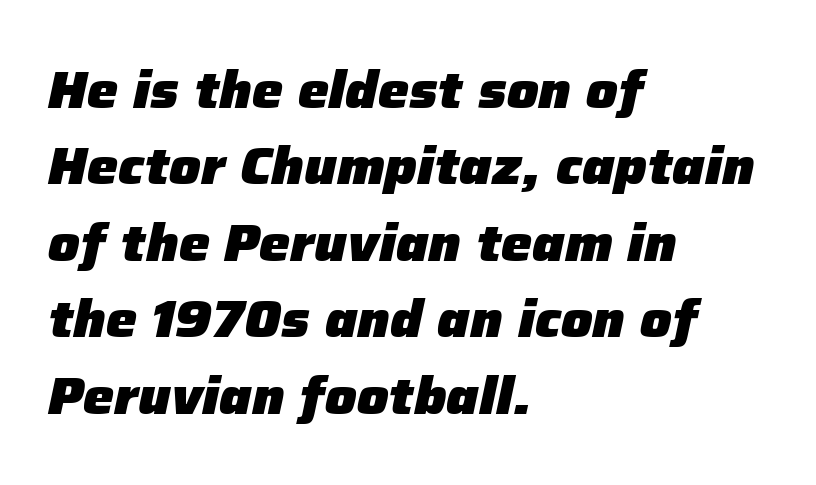
Q: Is the text bold? A: Yes.
Q: Is the text italic (slanted)? A: Yes, it leans right by about 12 degrees.
Q: Is the text underlined? A: No.
Q: How is the paragraph aligned? A: Left-aligned.
Q: Is the spacing between letters normal or unusually wide? A: Normal.
Q: Is the spacing between lines tight, normal or loose? A: Normal.
Q: Width (condensed, normal, or wide)? A: Normal.
Q: Stroke contrast? A: Low.
Q: x-height? A: Medium.
Q: Monospaced? A: No.
